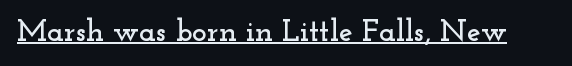
The image shows 31 px wide serif type, upright; set normal letter spacing, underlined; low stroke contrast and a small x-height.
